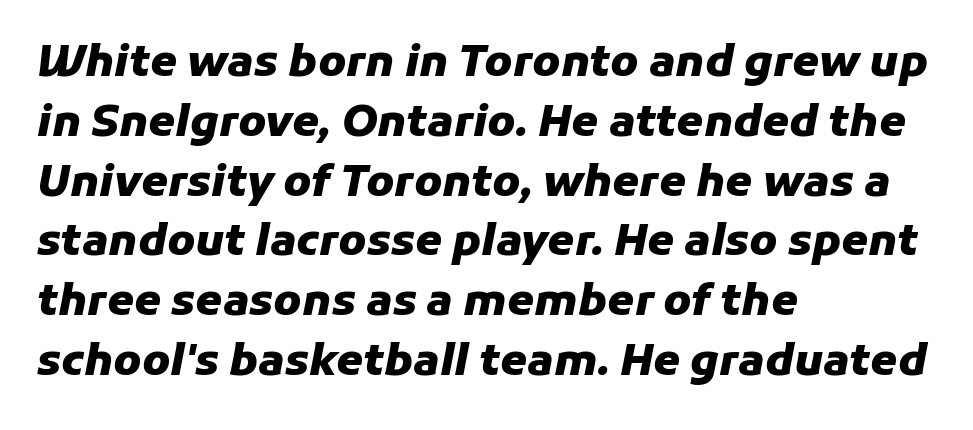
The image shows 43 px heavy type, italic (leaning right); set left-aligned, normal line spacing (1.39x), normal letter spacing, not underlined; low stroke contrast and a medium x-height.
